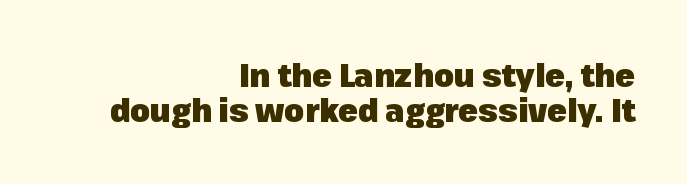
Lines of text with bare space underneath. The passage shown stacks its lines with hardly any gap. Short note: letters normally spaced. Is there any slant? The stems are plumb. Chunky letters — that's bold for sure.
